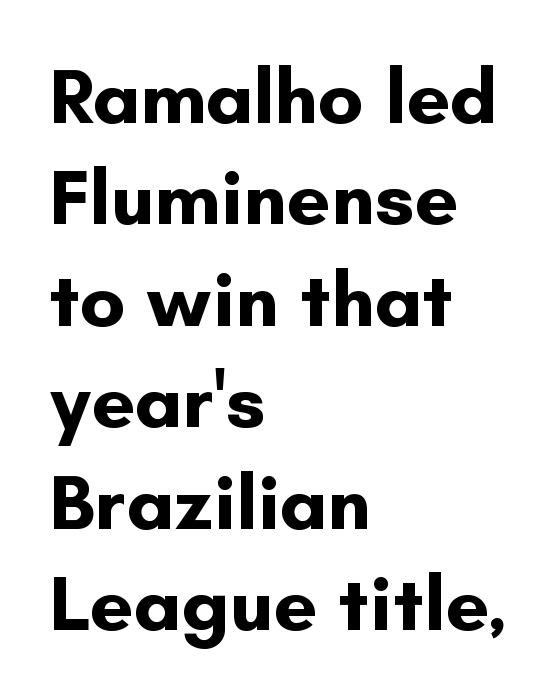
Q: Is the text bold? A: Yes.
Q: Is the text italic (slanted)? A: No, it is upright.
Q: Is the typeface a serif or a sans-serif typeface? A: Sans-serif.
Q: Is the text underlined? A: No.
Q: How is the paragraph aligned? A: Left-aligned.
Q: Is the spacing between letters normal or unusually wide? A: Normal.
Q: Is the spacing between lines tight, normal or loose? A: Normal.
Q: Width (condensed, normal, or wide)? A: Normal.
Q: Stroke contrast? A: Low.
Q: x-height? A: Small.
Q: Monospaced? A: No.
